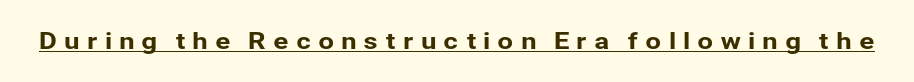
The image shows 23 px text type, upright; set unusually wide letter spacing (+0.29 em), underlined.
